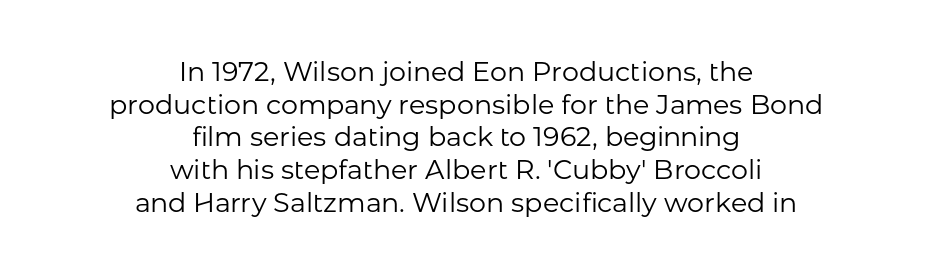
Q: Is the text bold? A: No.
Q: Is the text italic (slanted)? A: No, it is upright.
Q: Is the text underlined? A: No.
Q: How is the paragraph aligned? A: Centered.
Q: Is the spacing between letters normal or unusually wide? A: Normal.
